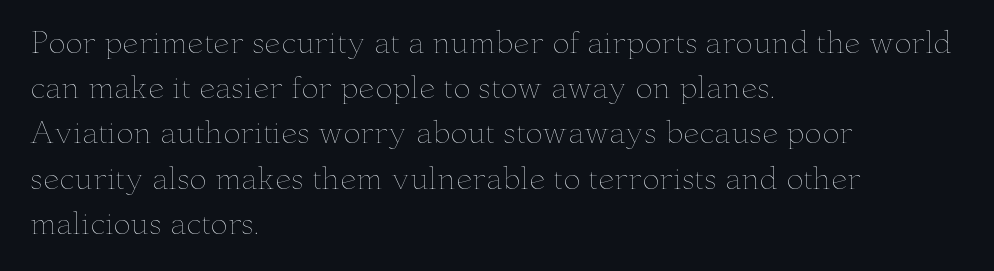
Q: Is the text bold? A: No.
Q: Is the text italic (slanted)? A: No, it is upright.
Q: Is the text underlined? A: No.
Q: How is the paragraph aligned? A: Left-aligned.
Q: Is the spacing between letters normal or unusually wide? A: Normal.
Q: Is the spacing between lines tight, normal or loose? A: Normal.
Q: Width (condensed, normal, or wide)? A: Wide.
Q: Stroke contrast? A: Low.
Q: x-height? A: Small.
Q: Monospaced? A: No.
